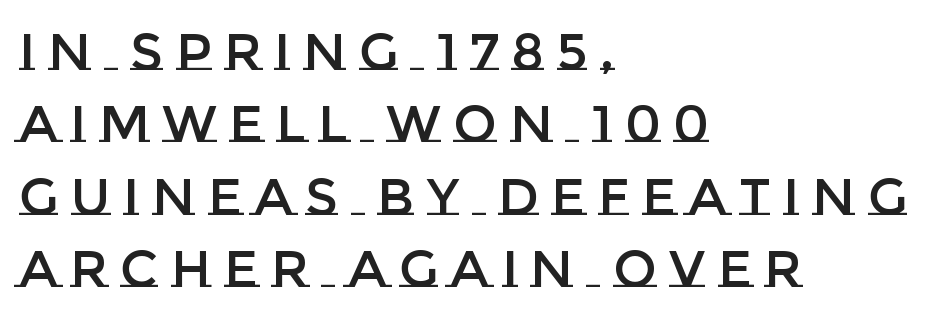
{"italic": "no", "width": "normal", "stroke_contrast": "low", "x_height": "large", "monospaced": "no", "underline": "no", "align": "left", "line_spacing": "normal", "line_spacing_ratio": 1.39, "letter_spacing": "wide", "letter_spacing_em": 0.24, "glyph_px": 52}
